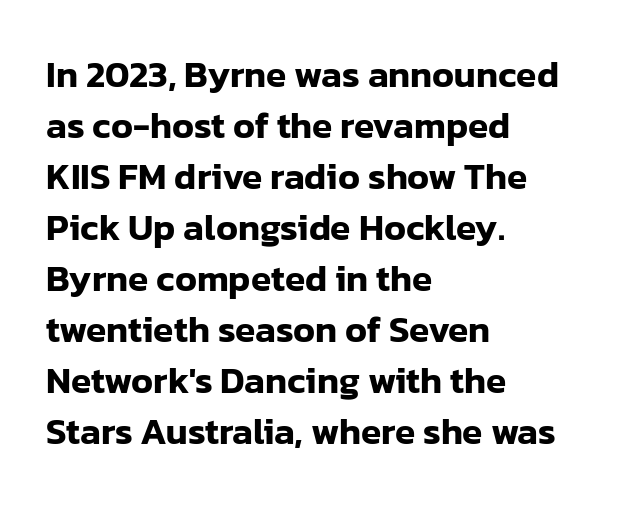
Stroke terminals: plain, sans-serif. Ordinary non-slanted type is in use. Notice how descenders clear the ascenders below comfortably — that's standard leading. Short note: letters normally spaced. Spacing verdict: proportional, widths tailored to each character.
